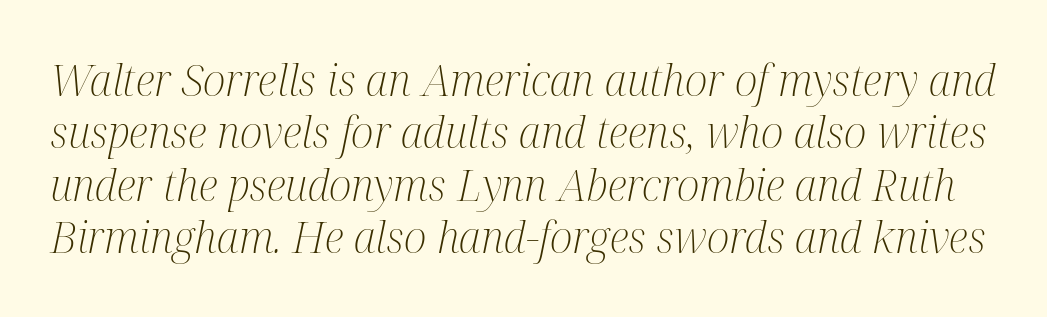
The image shows 43 px light, condensed serif type, italic (leaning right); set line spacing 1.22x, normal letter spacing, not underlined; medium stroke contrast and a medium x-height.
